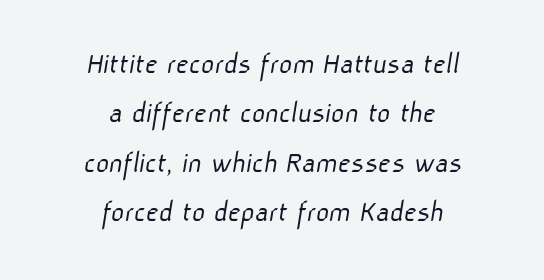
Proportional: the letters do not fall into vertical columns. Nothing sits at the stroke ends, so this counts as sans-serif. Is the letter spacing exaggerated? No — it looks like the ordinary default. Plain, unruled lines of type.
